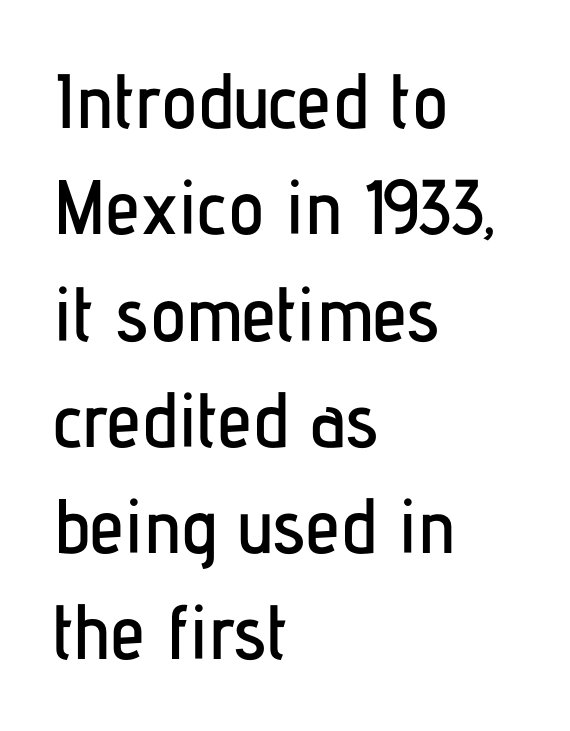
Whoever set this chose a conventional vertical rhythm. Nope, not italic — everything's standing straight. Quick note: underline off. Font category for this specimen: sans-serif. All the whitespace from short lines collects on the right. The face used here is rendered with its standard letterfit.
